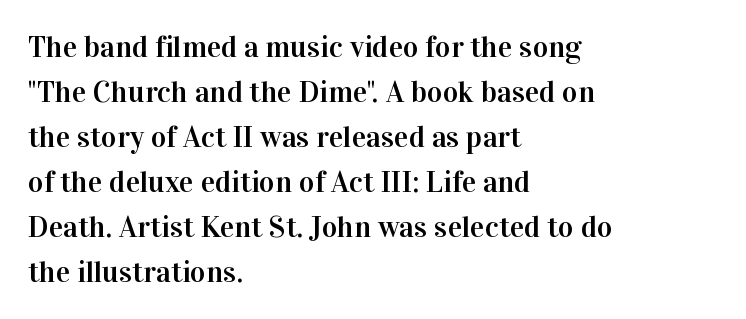
The face used here is proportionally spaced, like ordinary book or web type. Letters rest on an invisible, unmarked baseline. Quick note: not italic, upright. The tracking reads as untouched default to a designer's eye. How would I describe the line gaps? Plain and ordinary.
